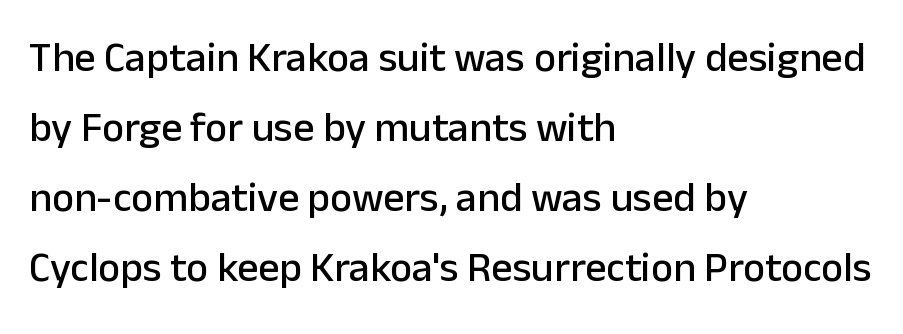
The image shows 42 px sans-serif type, upright; set left-aligned, normal line spacing (1.67x), normal letter spacing, not underlined; low stroke contrast and a medium x-height.
